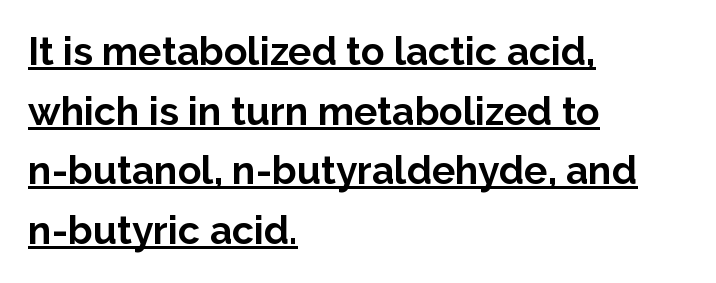
{"serif": "no", "italic": "no", "bold": "yes", "weight": "bold", "width": "normal", "stroke_contrast": "low", "x_height": "medium", "monospaced": "no", "underline": "yes", "align": "left", "line_spacing": "normal", "line_spacing_ratio": 1.53, "letter_spacing": "normal", "letter_spacing_em": 0.0, "glyph_px": 39}
